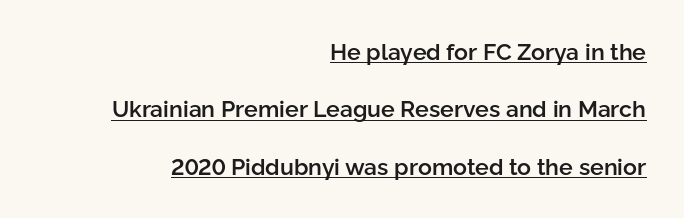
The image shows 23 px text type, upright; set right-aligned, loose line spacing (2.5x), normal letter spacing, underlined.
